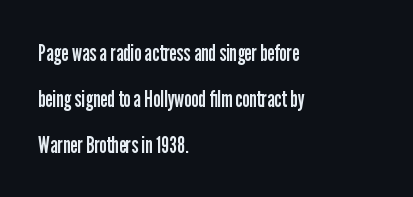
{"italic": "no", "bold": "no", "underline": "no", "align": "left", "line_spacing": "loose", "line_spacing_ratio": 2.0, "letter_spacing": "normal", "letter_spacing_em": 0.0, "glyph_px": 23}
